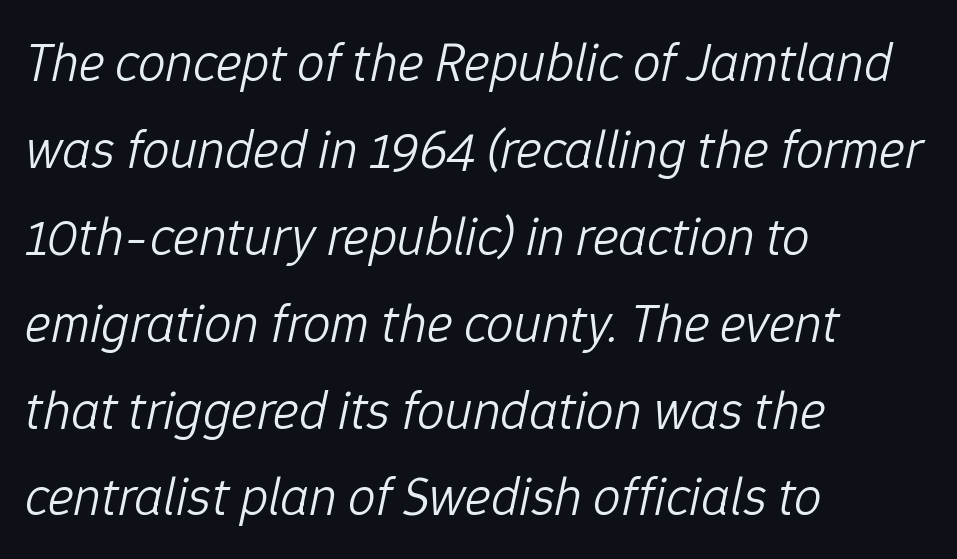
The type is set solid horizontally, with unmodified tracking. Does the lettering tilt? It does — this is italic. The ragged edge is on the right, which tells us the setting is flush left. The font sits on the lighter half of the weight spectrum, regular included. Each row of text sits above clean, open space.
